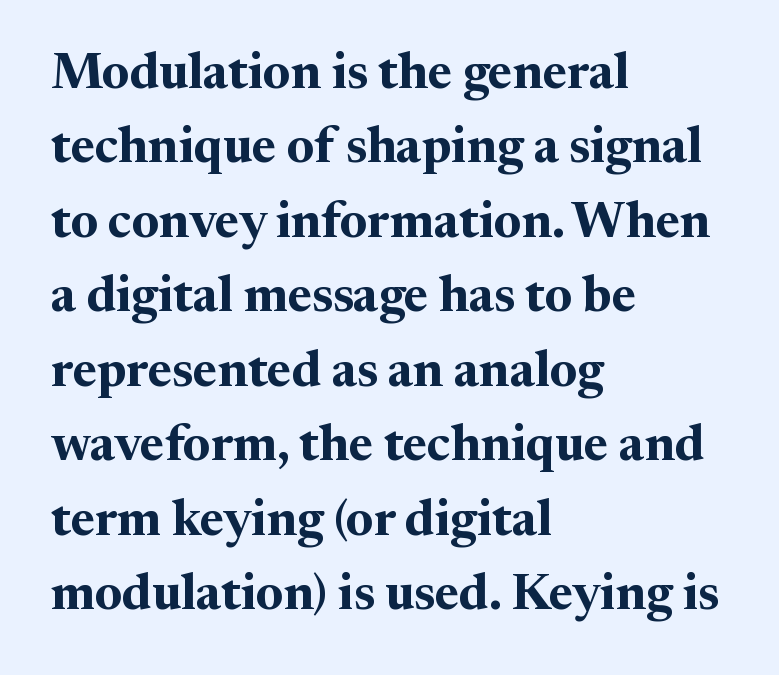
The image shows 50 px bold serif type, upright; set left-aligned, normal line spacing (1.49x), normal letter spacing, not underlined; medium stroke contrast and a medium x-height.
